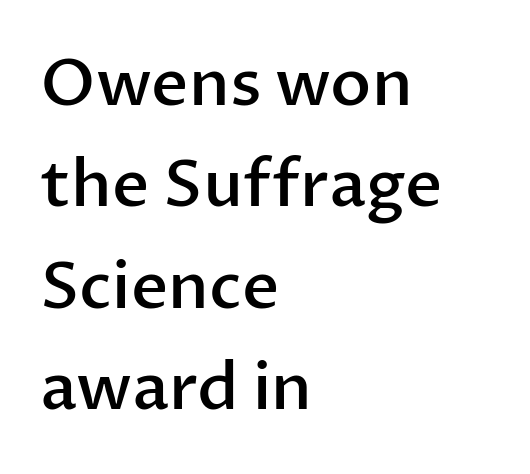
Q: Is the text bold? A: Semi-bold.
Q: Is the text italic (slanted)? A: No, it is upright.
Q: Is the typeface a serif or a sans-serif typeface? A: Sans-serif.
Q: Is the text underlined? A: No.
Q: How is the paragraph aligned? A: Left-aligned.
Q: Is the spacing between letters normal or unusually wide? A: Normal.
Q: Is the spacing between lines tight, normal or loose? A: Normal.
Q: Width (condensed, normal, or wide)? A: Normal.
Q: Stroke contrast? A: Low.
Q: x-height? A: Medium.
Q: Monospaced? A: No.
